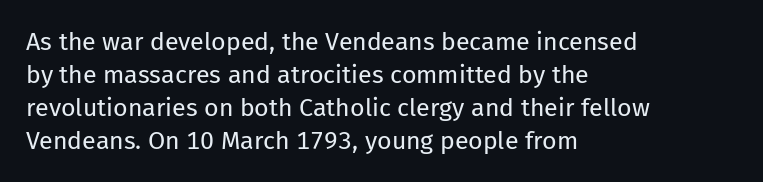
Q: Is the text bold? A: No.
Q: Is the text italic (slanted)? A: No, it is upright.
Q: Is the text underlined? A: No.
Q: How is the paragraph aligned? A: Left-aligned.
Q: Is the spacing between letters normal or unusually wide? A: Normal.
Q: Is the spacing between lines tight, normal or loose? A: Normal.
